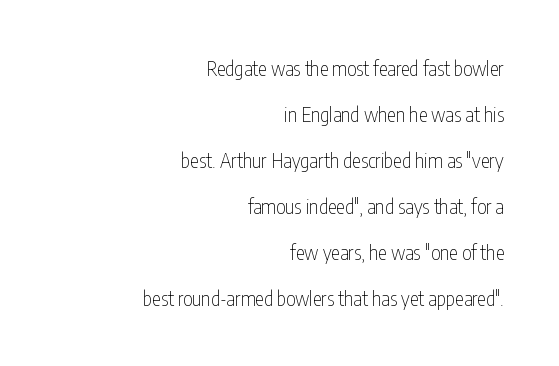
{"italic": "no", "bold": "no", "underline": "no", "align": "right", "line_spacing": "loose", "line_spacing_ratio": 2.3, "letter_spacing": "normal", "letter_spacing_em": 0.0, "glyph_px": 20}
